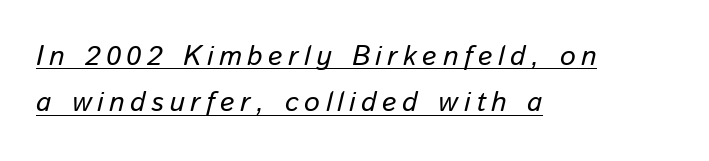
{"italic": "yes", "lean": "right", "slant_degrees": 13, "width": "normal", "stroke_contrast": "low", "x_height": "medium", "monospaced": "no", "underline": "yes", "align": "left", "line_spacing": "normal", "line_spacing_ratio": 1.66, "letter_spacing": "wide", "letter_spacing_em": 0.2, "glyph_px": 28}
